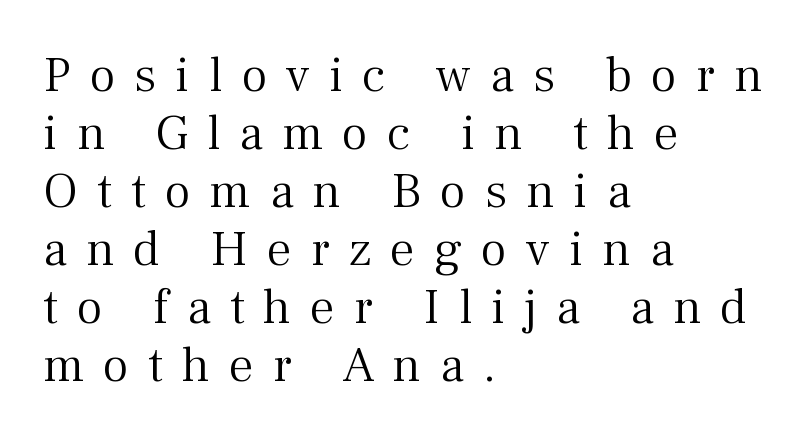
Q: Is the text bold? A: No.
Q: Is the text italic (slanted)? A: No, it is upright.
Q: Is the typeface a serif or a sans-serif typeface? A: Serif.
Q: Is the text underlined? A: No.
Q: How is the paragraph aligned? A: Left-aligned.
Q: Is the spacing between letters normal or unusually wide? A: Unusually wide.
Q: Width (condensed, normal, or wide)? A: Normal.
Q: Stroke contrast? A: Medium.
Q: x-height? A: Medium.
Q: Monospaced? A: No.
